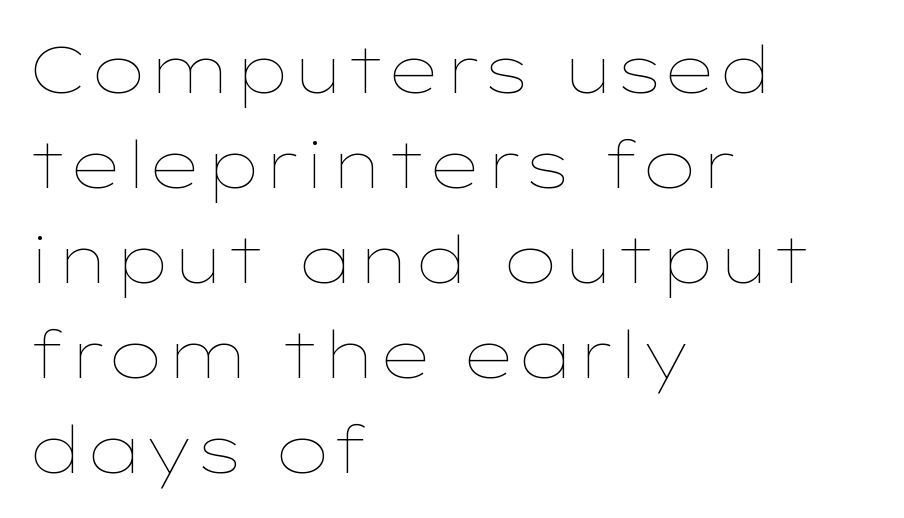
The image shows 66 px thin, wide type, upright; set left-aligned, normal line spacing (1.44x), normal letter spacing, not underlined; low stroke contrast and a medium x-height.
